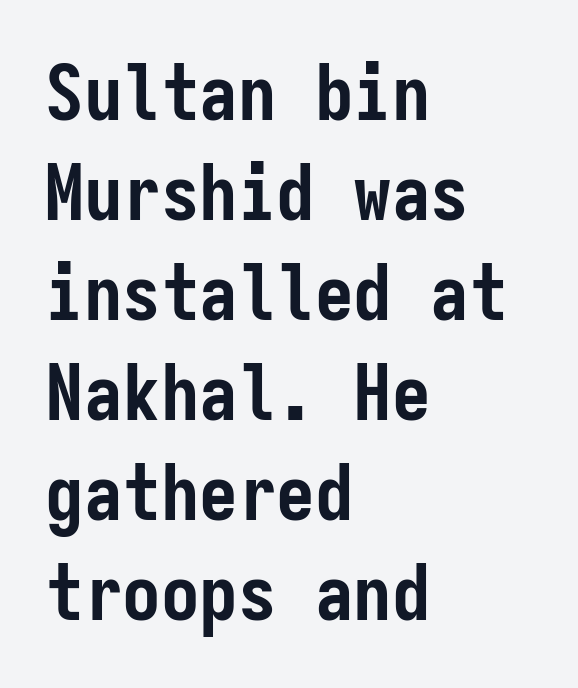
{"serif": "no", "italic": "no", "bold": "yes", "weight": "semibold", "width": "condensed", "stroke_contrast": "low", "x_height": "medium", "monospaced": "yes", "underline": "no", "align": "left", "line_spacing": "normal", "line_spacing_ratio": 1.3, "letter_spacing": "normal", "letter_spacing_em": 0.0, "glyph_px": 77}
